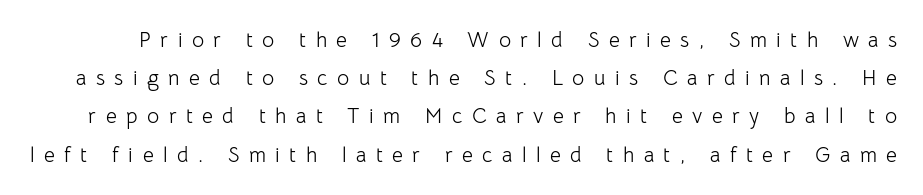
The glyphs are unaccompanied by any horizontal stroke below them. The letters look calm and open, with moderate or lighter stems. Between one letter and the next there's a generous, obvious gap. This is roman type, the default non-slanted kind.
